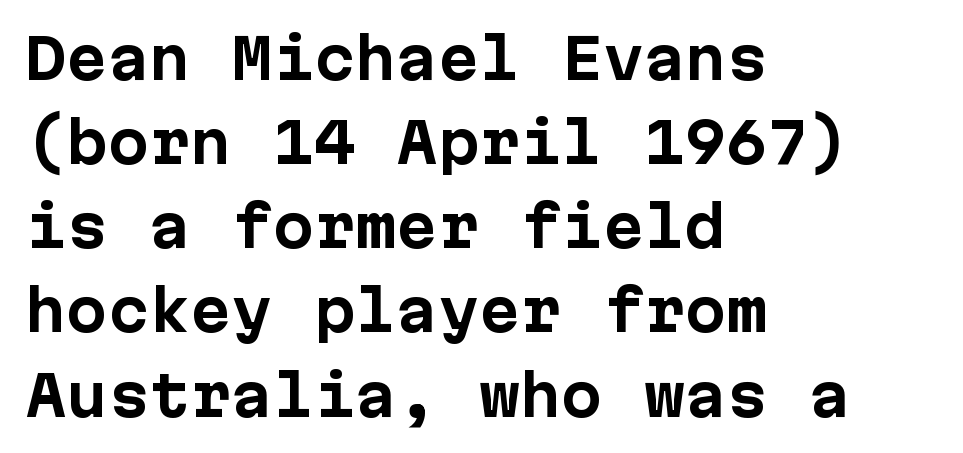
The image shows 55 px bold sans-serif type, upright; set left-aligned, normal line spacing (1.53x), normal letter spacing, not underlined; low stroke contrast and a medium x-height.
